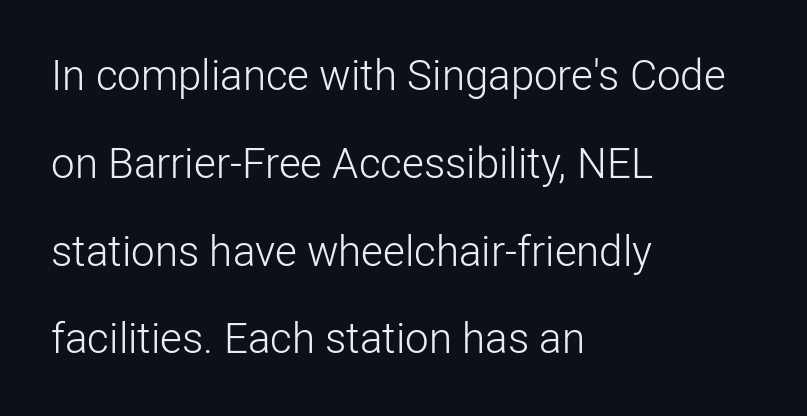
Q: Is the text bold? A: No.
Q: Is the text italic (slanted)? A: No, it is upright.
Q: Is the typeface a serif or a sans-serif typeface? A: Sans-serif.
Q: Is the text underlined? A: No.
Q: How is the paragraph aligned? A: Left-aligned.
Q: Is the spacing between letters normal or unusually wide? A: Normal.
Q: Is the spacing between lines tight, normal or loose? A: Loose.
Q: Width (condensed, normal, or wide)? A: Normal.
Q: Stroke contrast? A: Low.
Q: x-height? A: Medium.
Q: Monospaced? A: No.
